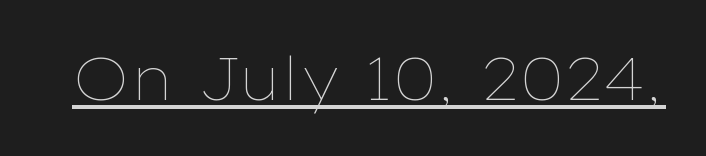
{"italic": "no", "bold": "no", "weight": "thin", "width": "wide", "stroke_contrast": "low", "x_height": "medium", "monospaced": "no", "underline": "yes", "letter_spacing": "normal", "letter_spacing_em": 0.0, "glyph_px": 59}
